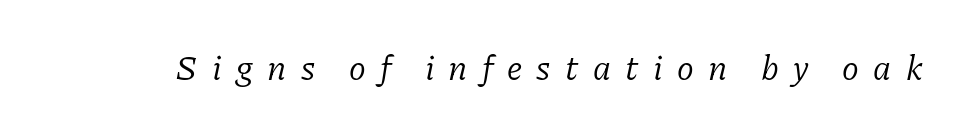
Q: Is the text bold? A: No.
Q: Is the text italic (slanted)? A: Yes, it leans right by about 11 degrees.
Q: Is the typeface a serif or a sans-serif typeface? A: Serif.
Q: Is the text underlined? A: No.
Q: Is the spacing between letters normal or unusually wide? A: Unusually wide.
Q: Width (condensed, normal, or wide)? A: Normal.
Q: Stroke contrast? A: Low.
Q: x-height? A: Medium.
Q: Monospaced? A: No.
